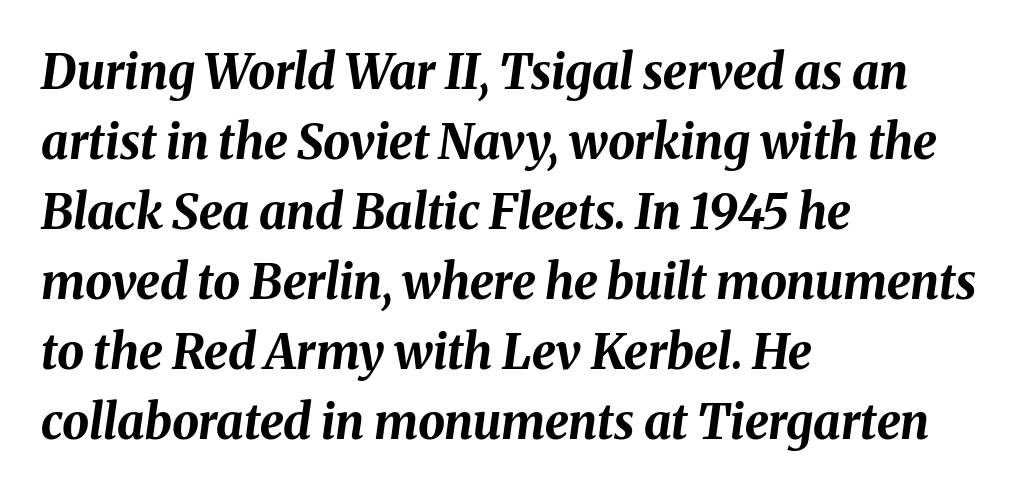
{"italic": "yes", "lean": "right", "slant_degrees": 8, "bold": "yes", "weight": "bold", "width": "normal", "stroke_contrast": "medium", "x_height": "medium", "monospaced": "no", "underline": "no", "align": "left", "line_spacing": "normal", "line_spacing_ratio": 1.46, "letter_spacing": "normal", "letter_spacing_em": 0.0, "glyph_px": 48}
